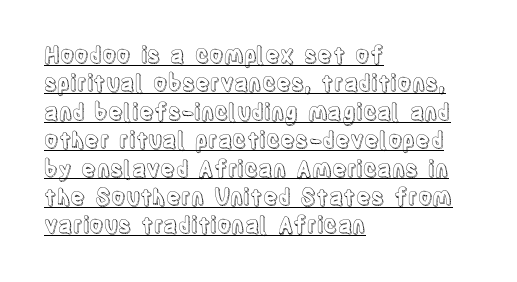
{"italic": "no", "underline": "yes", "align": "left", "line_spacing": "normal", "line_spacing_ratio": 1.29, "letter_spacing": "normal", "letter_spacing_em": 0.0, "glyph_px": 22}
